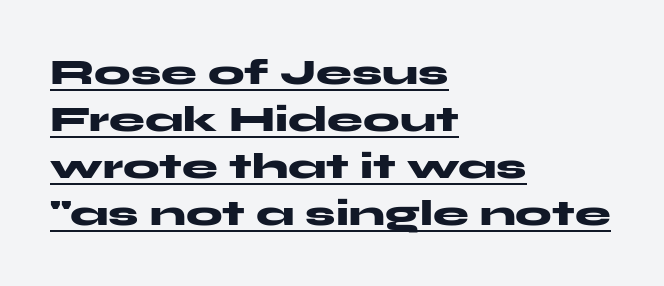
Q: Is the text bold? A: Yes.
Q: Is the text italic (slanted)? A: No, it is upright.
Q: Is the typeface a serif or a sans-serif typeface? A: Sans-serif.
Q: Is the text underlined? A: Yes.
Q: How is the paragraph aligned? A: Left-aligned.
Q: Is the spacing between letters normal or unusually wide? A: Normal.
Q: Is the spacing between lines tight, normal or loose? A: Normal.
Q: Width (condensed, normal, or wide)? A: Wide.
Q: Stroke contrast? A: Medium.
Q: x-height? A: Medium.
Q: Monospaced? A: No.
